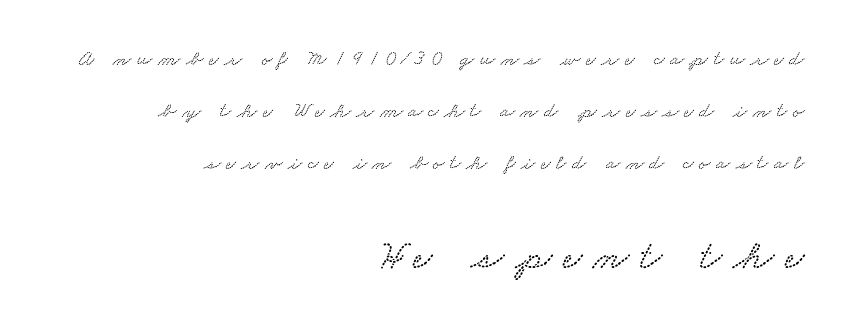
This layout puts the modest block above and the oversized block below. Honestly, the rows look like they've been pulled way apart. Line endings align vertically; line beginnings do not. This rendering widens character spacing well past its baseline value.
